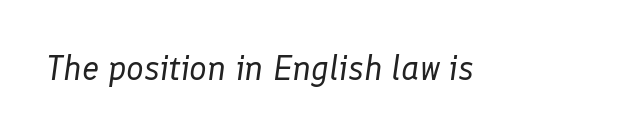
Q: Is the text bold? A: No.
Q: Is the text italic (slanted)? A: Yes, it leans right by about 8 degrees.
Q: Is the text underlined? A: No.
Q: Is the spacing between letters normal or unusually wide? A: Normal.
Q: Width (condensed, normal, or wide)? A: Normal.
Q: Stroke contrast? A: Low.
Q: x-height? A: Medium.
Q: Monospaced? A: No.
